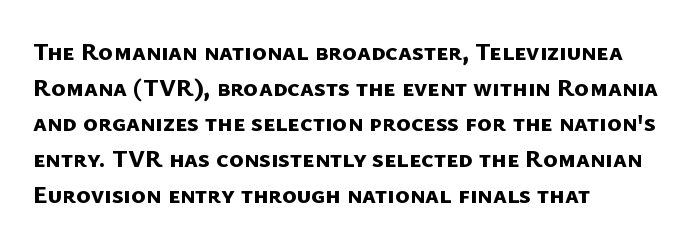
Does extra space separate the letters? No, they use regular spacing. Does the leading feel generous? No, just average. If you drew a ruler down the left edge, every line would touch it. The zone under the glyphs is completely vacant. Does the weight exceed regular? Yes, all the way to bold.
